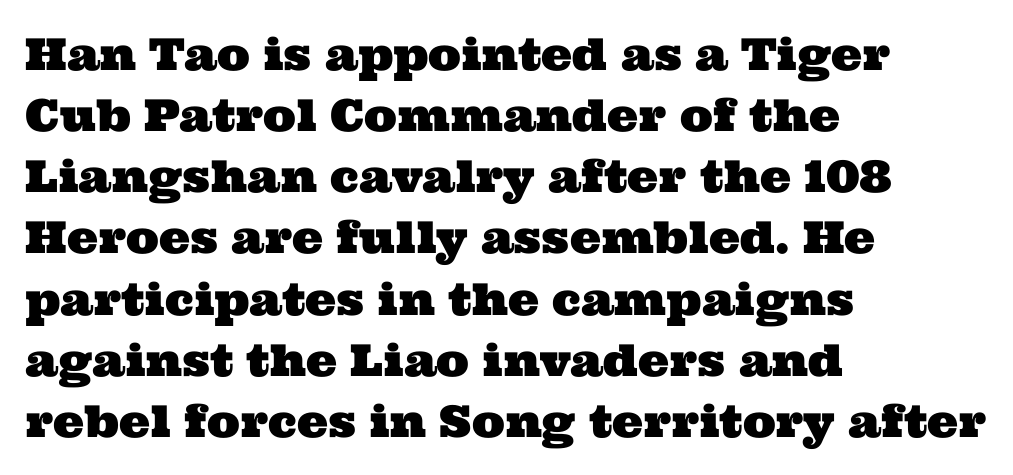
The image shows 44 px wide serif type; set left-aligned, normal line spacing (1.39x), normal letter spacing, not underlined; medium stroke contrast and a medium x-height.
